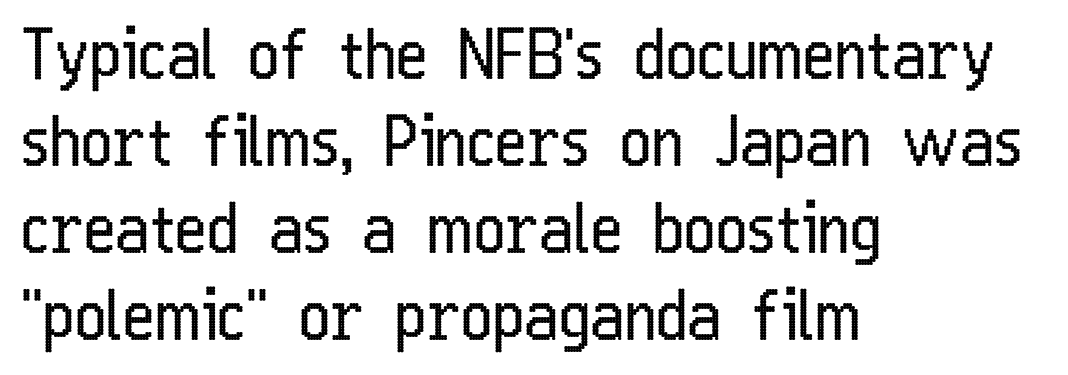
The image shows 68 px regular-weight, condensed sans-serif type, upright; set left-aligned, normal line spacing (1.28x), normal letter spacing, not underlined; low stroke contrast and a medium x-height.
